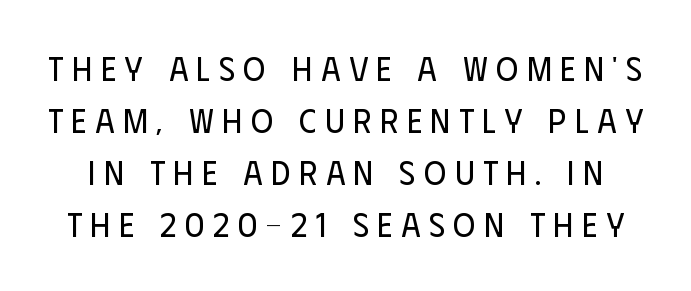
Q: Is the text bold? A: No.
Q: Is the text italic (slanted)? A: No, it is upright.
Q: Is the typeface a serif or a sans-serif typeface? A: Sans-serif.
Q: Is the text underlined? A: No.
Q: Is the spacing between letters normal or unusually wide? A: Unusually wide.
Q: Is the spacing between lines tight, normal or loose? A: Normal.
Q: Width (condensed, normal, or wide)? A: Condensed.
Q: Stroke contrast? A: Low.
Q: x-height? A: Large.
Q: Monospaced? A: No.
